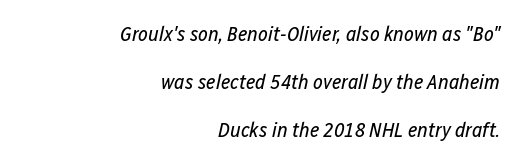
Is the block centered? No — it sits flush against the right margin. Heaviness? Minimal to ordinary, like unemphasized prose. The gaps between neighbouring characters are ordinary and unremarkable. Emphasis-style slanted type is in use. The leading is generous, giving the passage an open texture. The glyphs are unaccompanied by any horizontal stroke below them.
